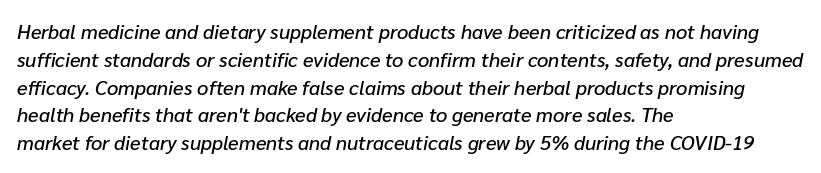
Q: Is the text italic (slanted)? A: Yes, it leans right by about 10 degrees.
Q: Is the text underlined? A: No.
Q: How is the paragraph aligned? A: Left-aligned.
Q: Is the spacing between letters normal or unusually wide? A: Normal.
Q: Is the spacing between lines tight, normal or loose? A: Normal.
